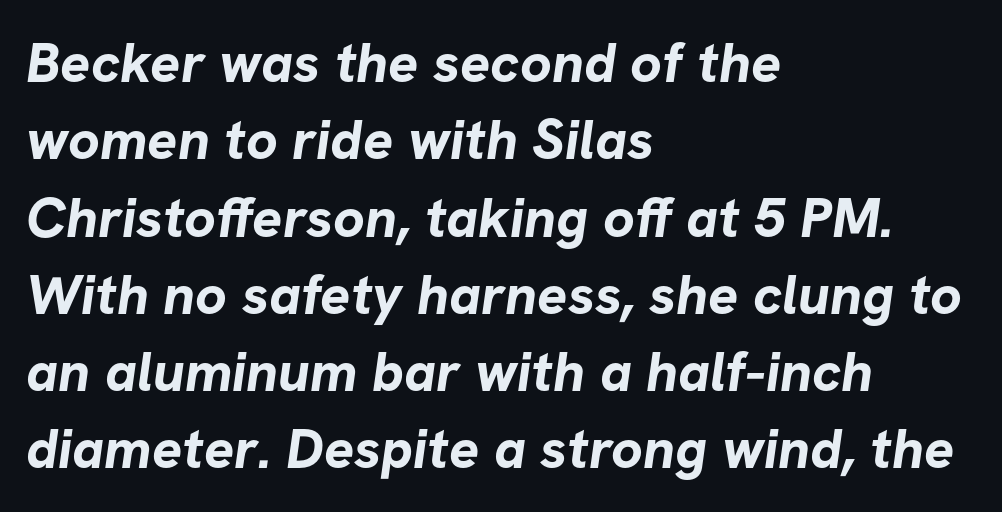
{"serif": "no", "bold": "yes", "weight": "bold", "width": "normal", "stroke_contrast": "low", "x_height": "medium", "monospaced": "no", "underline": "no", "align": "left", "line_spacing": "normal", "line_spacing_ratio": 1.38, "letter_spacing": "normal", "letter_spacing_em": 0.0, "glyph_px": 56}
